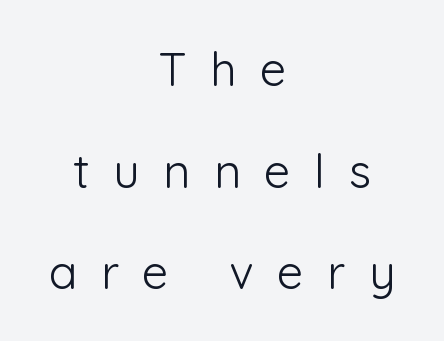
There is plenty of visible air inserted between adjacent glyphs. Stems and bowls with no extra thickness — not bold. The text was rendered using a sans face with plain stroke endings. Bare-footed words on every line.
